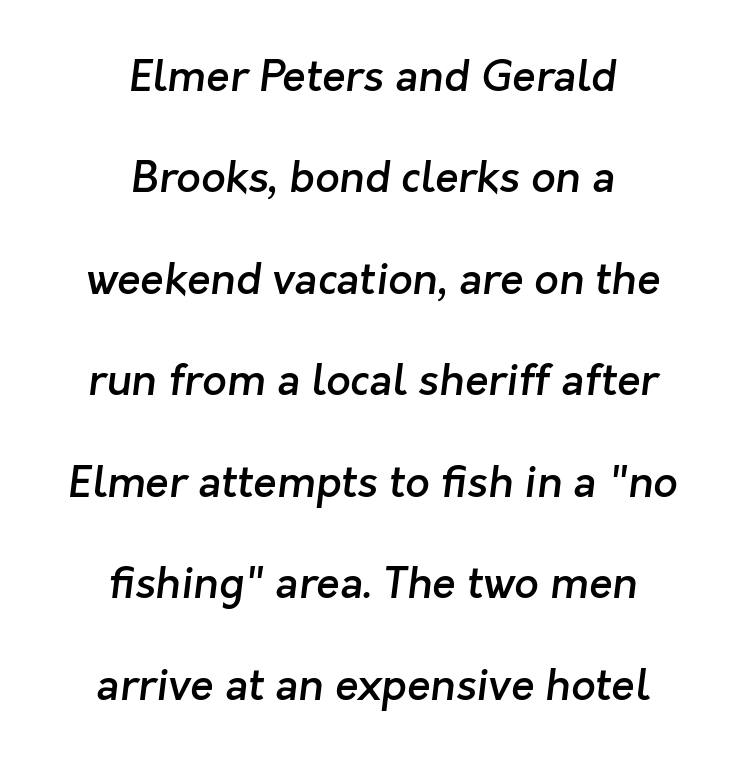
{"serif": "no", "bold": "semi", "weight": "semibold", "width": "normal", "stroke_contrast": "low", "x_height": "medium", "monospaced": "no", "underline": "no", "align": "center", "line_spacing": "loose", "line_spacing_ratio": 2.36, "letter_spacing": "normal", "letter_spacing_em": 0.0, "glyph_px": 43}
